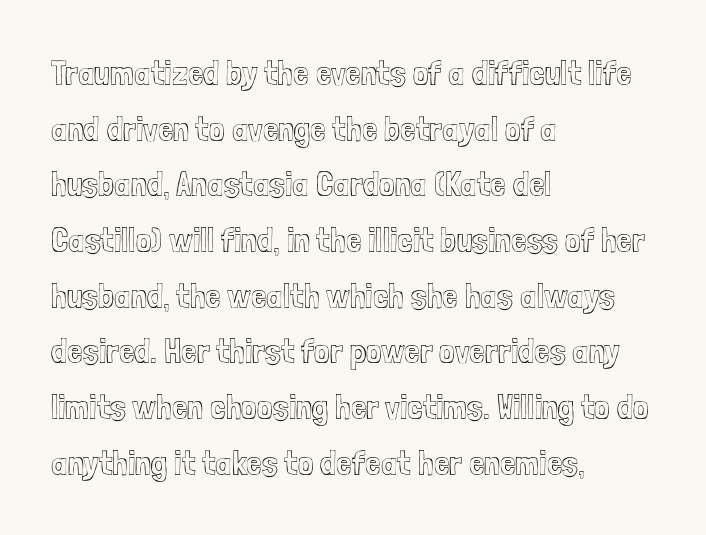
The image shows 35 px condensed type, upright; set left-aligned, normal line spacing (1.59x), normal letter spacing, not underlined; a medium x-height.
